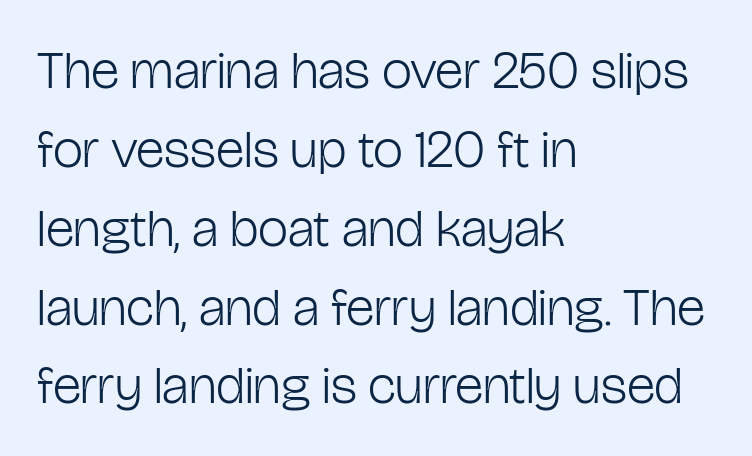
This is roman type, the default non-slanted kind. These lines sit exactly where default settings would place them. The type is set solid horizontally, with unmodified tracking. Descender tails drop into unmarked territory. Unlike a traditional serif, this face leaves its strokes unadorned. The letters advance in unequal steps, a hallmark of proportional type.
